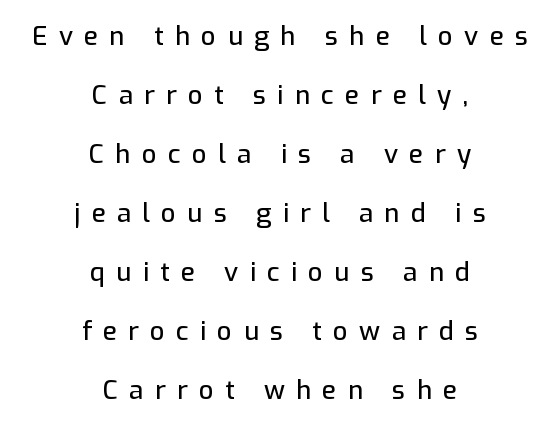
Q: Is the text italic (slanted)? A: No, it is upright.
Q: Is the text underlined? A: No.
Q: How is the paragraph aligned? A: Centered.
Q: Is the spacing between letters normal or unusually wide? A: Unusually wide.
Q: Is the spacing between lines tight, normal or loose? A: Loose.
